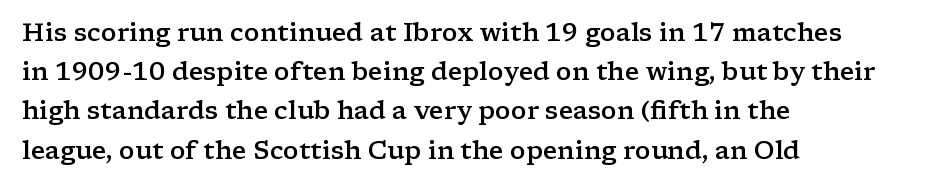
{"italic": "no", "bold": "semi", "underline": "no", "align": "left", "line_spacing": "normal", "line_spacing_ratio": 1.57, "letter_spacing": "normal", "letter_spacing_em": 0.0, "glyph_px": 25}
